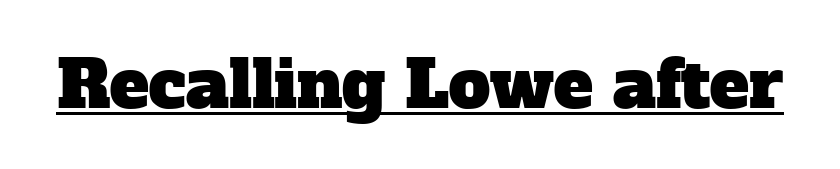
The image shows 66 px serif type; set normal letter spacing, underlined; low stroke contrast and a medium x-height.
